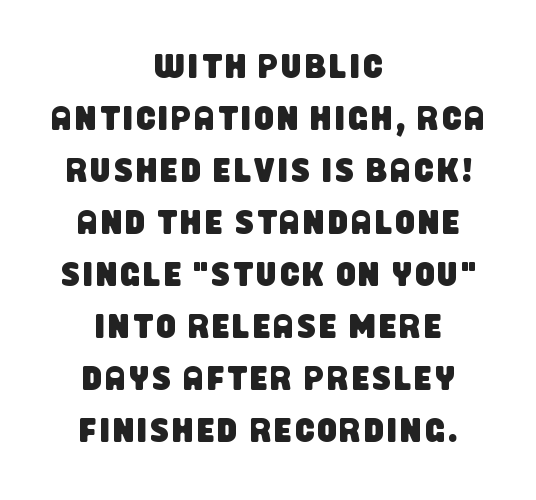
{"serif": "no", "width": "condensed", "stroke_contrast": "low", "x_height": "large", "monospaced": "no", "underline": "no", "align": "center", "line_spacing": "normal", "line_spacing_ratio": 1.53, "glyph_px": 34}
